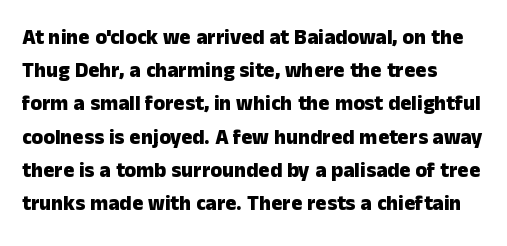
{"italic": "no", "bold": "yes", "underline": "no", "align": "left", "line_spacing": "normal", "line_spacing_ratio": 1.58, "letter_spacing": "normal", "letter_spacing_em": 0.0, "glyph_px": 21}
